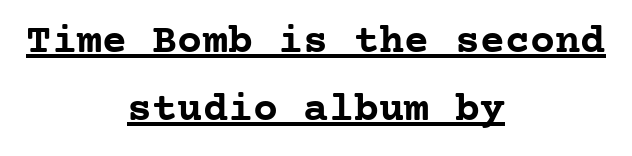
The image shows 42 px semibold serif type, upright, monospaced; set centered, normal line spacing (1.61x), normal letter spacing, underlined; low stroke contrast and a medium x-height.
